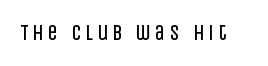
The image shows 21 px text type, upright; set not underlined.
